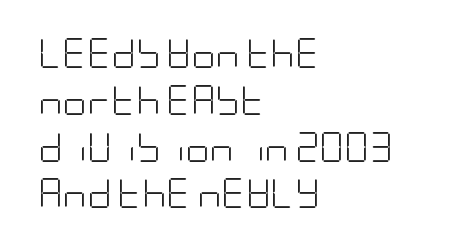
{"serif": "no", "italic": "no", "bold": "no", "weight": "light", "width": "condensed", "stroke_contrast": "low", "x_height": "large", "underline": "no", "align": "left", "line_spacing": "normal", "line_spacing_ratio": 1.56, "letter_spacing": "normal", "letter_spacing_em": 0.0, "glyph_px": 30}
